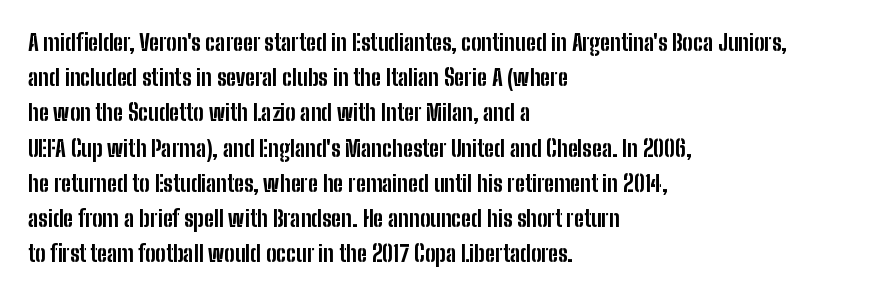
Each new line begins a customary step beneath the previous one. This rendering leaves character spacing at its baseline value. The lettering stays uniformly vertical, giving the passage a roman look. This rendering features lettering with no underline. A student would call this left alignment; a typographer would say flush left, rag right. Is the type bold? Yes — the strokes are clearly thick and heavy.
